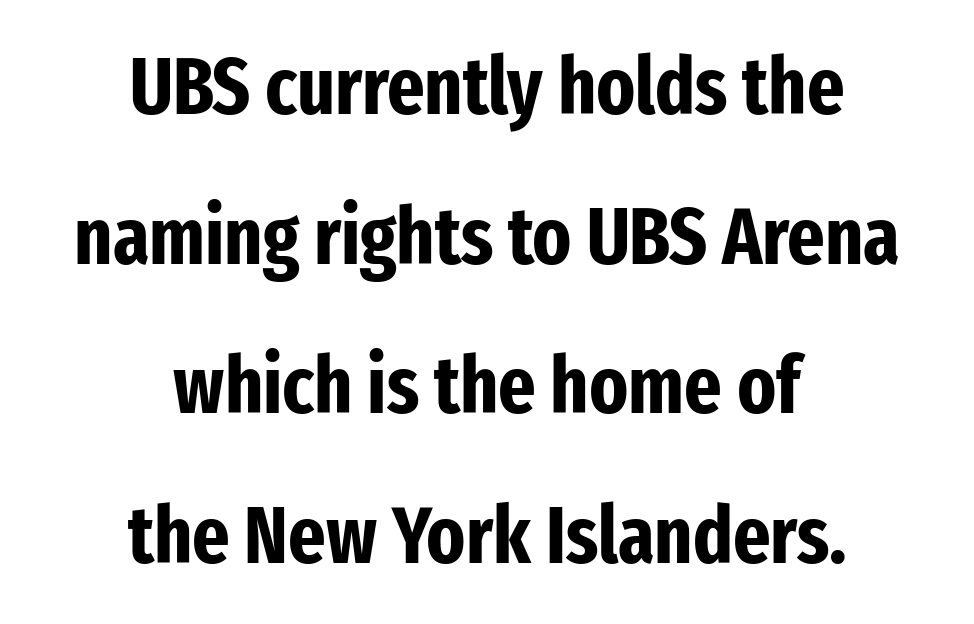
The image shows 80 px bold, condensed sans-serif type, upright; set centered, line spacing 1.87x, normal letter spacing, not underlined; low stroke contrast and a medium x-height.
